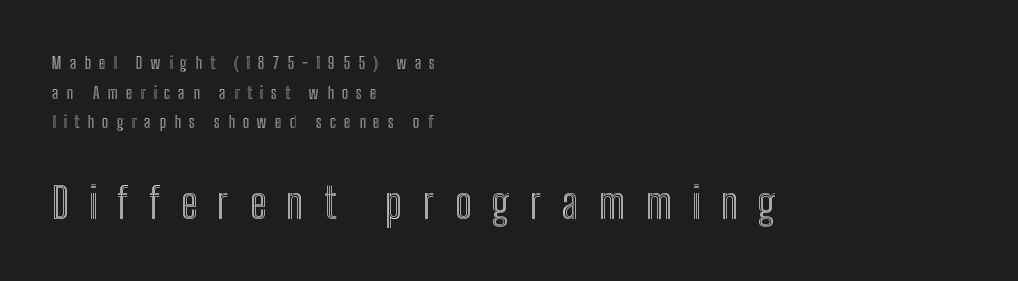
Q: Is the text italic (slanted)? A: No, it is upright.
Q: Is the text underlined? A: No.
Q: How is the paragraph aligned? A: Left-aligned.
Q: Is the spacing between letters normal or unusually wide? A: Unusually wide.
Q: Which block of text is set in a larger size, the first (top) or the second (bottom)? A: The second (bottom) one.
Q: Width (condensed, normal, or wide)? A: Condensed.
Q: x-height? A: Medium.
Q: Monospaced? A: No.
